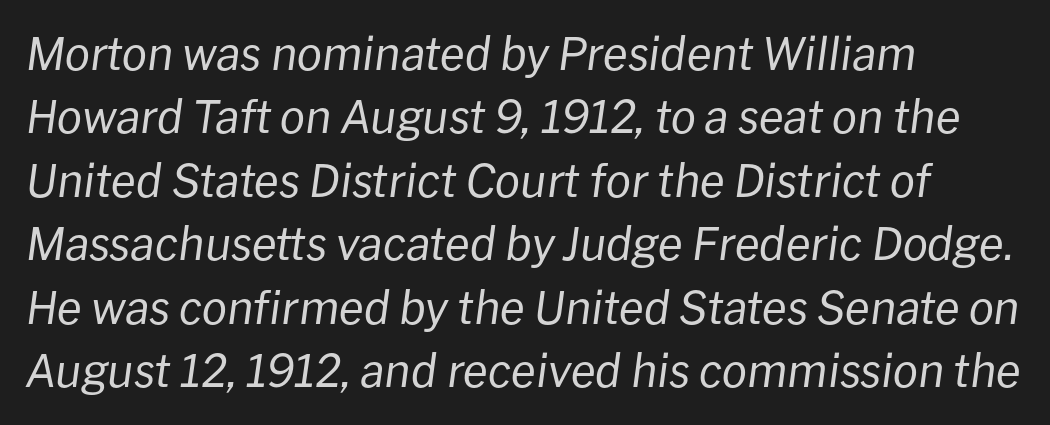
The letters look calm and open, with moderate or lighter stems. Spacing verdict: proportional, widths tailored to each character. A typesetter would mark this as italic. The letters sit at their default tracking, neither squeezed nor spread.
